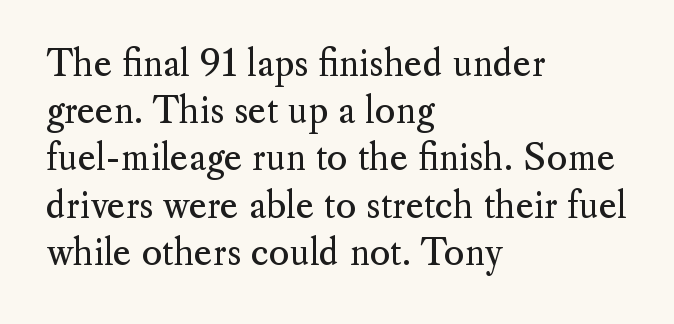
Q: Is the text bold? A: No.
Q: Is the text italic (slanted)? A: No, it is upright.
Q: Is the typeface a serif or a sans-serif typeface? A: Serif.
Q: Is the text underlined? A: No.
Q: How is the paragraph aligned? A: Left-aligned.
Q: Is the spacing between letters normal or unusually wide? A: Normal.
Q: Is the spacing between lines tight, normal or loose? A: Normal.
Q: Width (condensed, normal, or wide)? A: Normal.
Q: Stroke contrast? A: Medium.
Q: x-height? A: Small.
Q: Monospaced? A: No.
